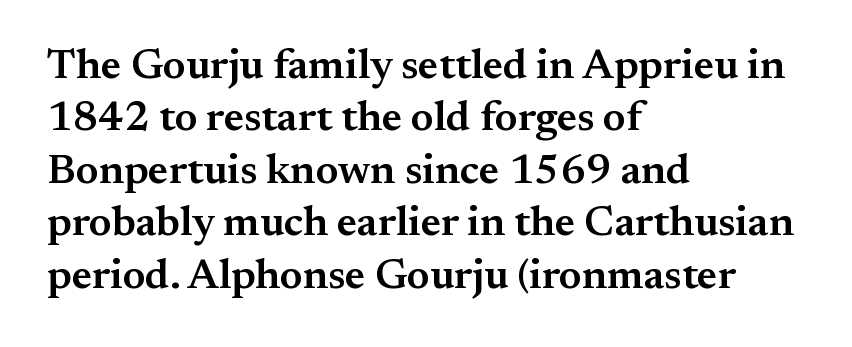
The letters stand straight up with perfectly vertical stems. This sample keeps an unexceptional amount of space between lines. The rendering uses natural spacing where letterforms have individual widths. This sample uses plain, unmodified letter spacing.
